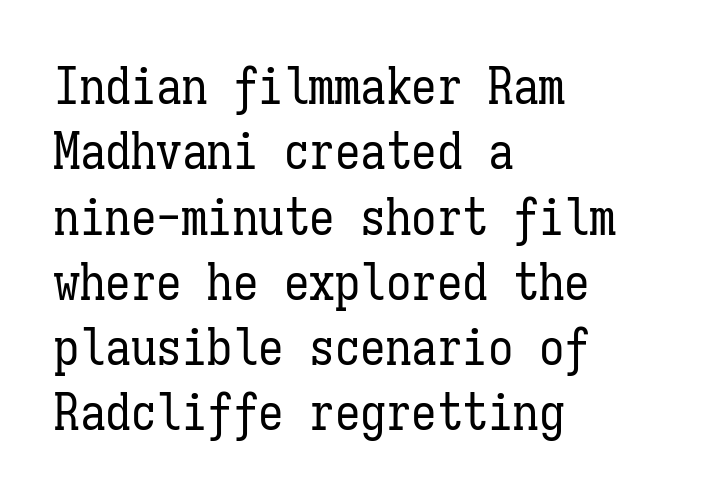
{"italic": "no", "bold": "no", "weight": "regular", "width": "condensed", "stroke_contrast": "low", "x_height": "medium", "monospaced": "yes", "underline": "no", "align": "left", "line_spacing": "normal", "line_spacing_ratio": 1.28, "letter_spacing": "normal", "letter_spacing_em": 0.0, "glyph_px": 51}
